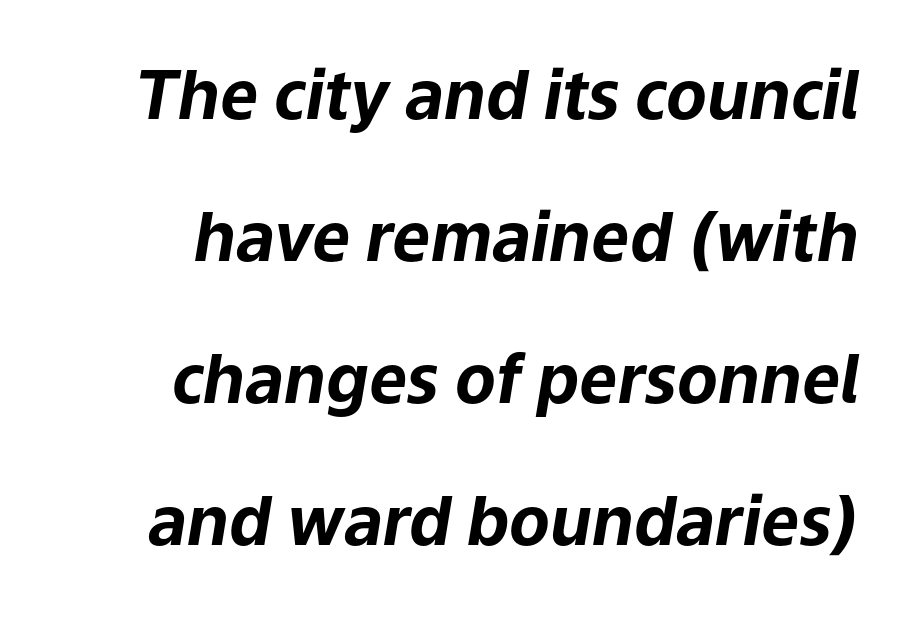
Would a proofreader flag this as italicized? Yes. The lines are spread far apart with generous leading. The letters are bold, with thick, heavy strokes. The words here are not underlined. These lines keep a tight, regular rhythm from letter to letter. These lines are rendered in a variable-pitch font.
